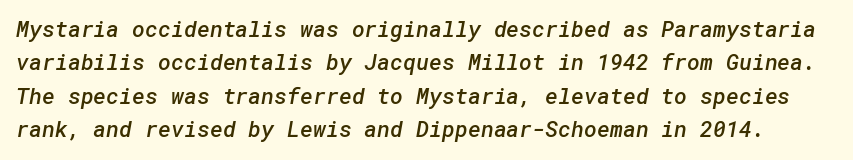
Descenders hang freely into open space. No extra tracking has been applied to these lines. What weight is shown? A semibold, between regular and bold. Successive baselines arrive at the customary interval.
